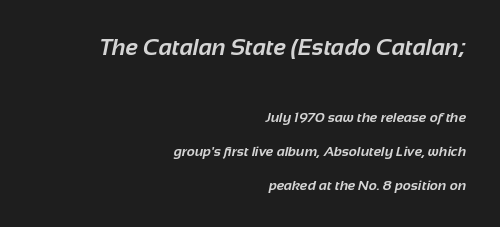
Q: Is the text bold? A: Yes.
Q: Is the text underlined? A: No.
Q: How is the paragraph aligned? A: Right-aligned.
Q: Is the spacing between letters normal or unusually wide? A: Normal.
Q: Is the spacing between lines tight, normal or loose? A: Loose.
Q: Which block of text is set in a larger size, the first (top) or the second (bottom)? A: The first (top) one.
